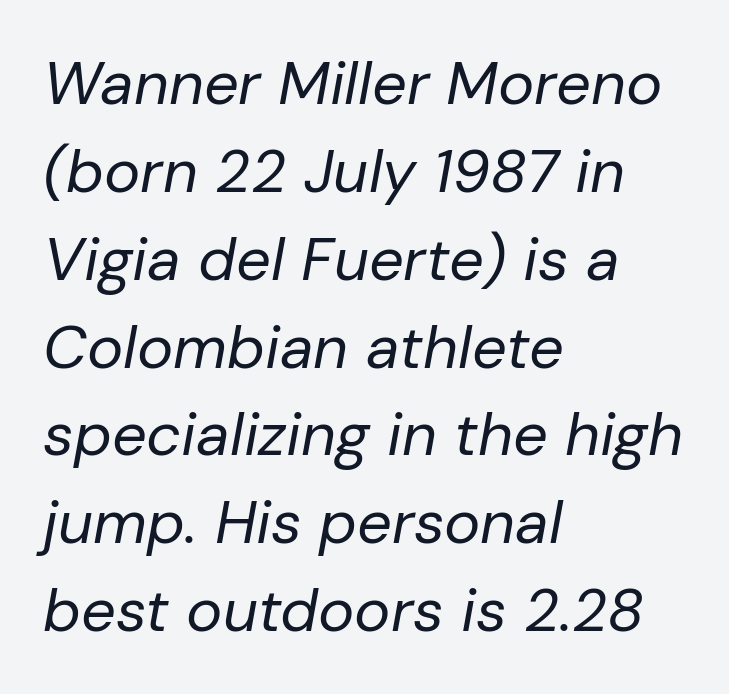
The string is rendered with underlining switched off. The letters look calm and open, with moderate or lighter stems. All the whitespace from short lines collects on the right. The block of text has a typical density, with ordinary space between rows.
